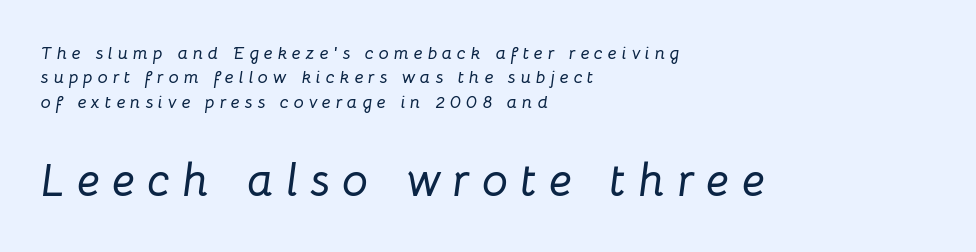
{"italic": "yes", "lean": "right", "slant_degrees": 8, "width": "normal", "stroke_contrast": "low", "x_height": "medium", "monospaced": "no", "underline": "no", "align": "left", "line_spacing": "normal", "line_spacing_ratio": 1.36, "letter_spacing": "wide", "letter_spacing_em": 0.27, "larger_block": "second", "size_ratio": 2.56, "glyph_px": 46}
